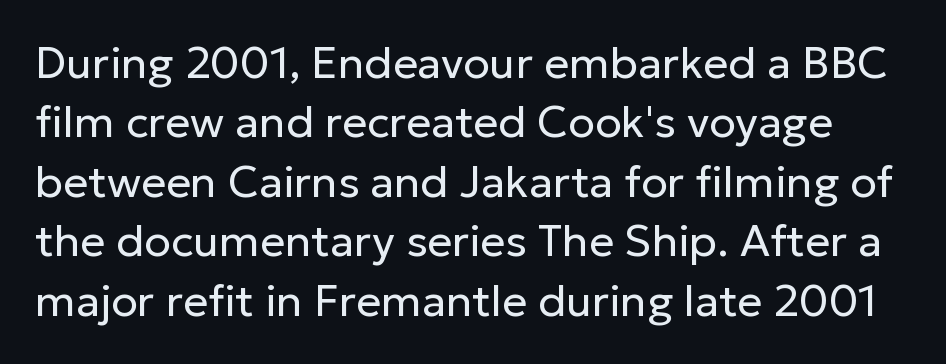
The image shows 44 px regular-weight sans-serif type, upright; set normal line spacing (1.35x), normal letter spacing, not underlined; low stroke contrast and a medium x-height.
